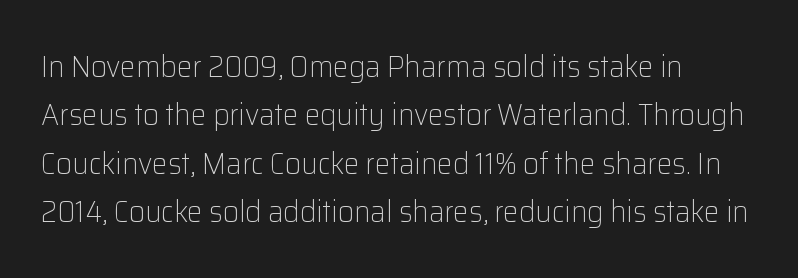
{"serif": "no", "italic": "no", "bold": "no", "weight": "light", "width": "normal", "stroke_contrast": "low", "x_height": "medium", "monospaced": "no", "underline": "no", "align": "left", "line_spacing": "normal", "line_spacing_ratio": 1.56, "letter_spacing": "normal", "letter_spacing_em": 0.0, "glyph_px": 31}
